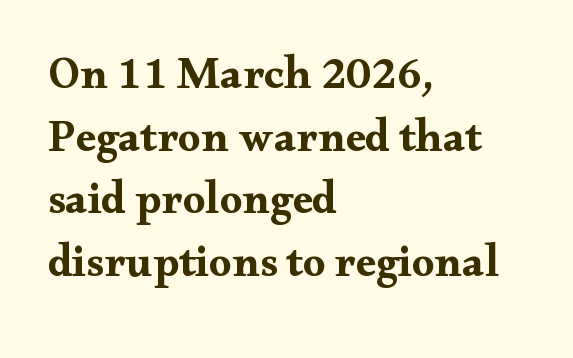
The image shows 45 px bold, wide serif type, upright; set left-aligned, normal line spacing (1.39x), normal letter spacing, not underlined; medium stroke contrast and a small x-height.
